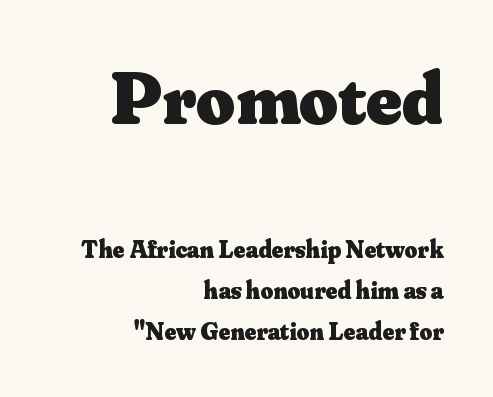
Q: Is the text bold? A: Yes.
Q: Is the text italic (slanted)? A: No, it is upright.
Q: Is the typeface a serif or a sans-serif typeface? A: Serif.
Q: Is the text underlined? A: No.
Q: How is the paragraph aligned? A: Right-aligned.
Q: Is the spacing between letters normal or unusually wide? A: Normal.
Q: Is the spacing between lines tight, normal or loose? A: Normal.
Q: Which block of text is set in a larger size, the first (top) or the second (bottom)? A: The first (top) one.
Q: Width (condensed, normal, or wide)? A: Normal.
Q: Stroke contrast? A: Medium.
Q: x-height? A: Small.
Q: Monospaced? A: No.
